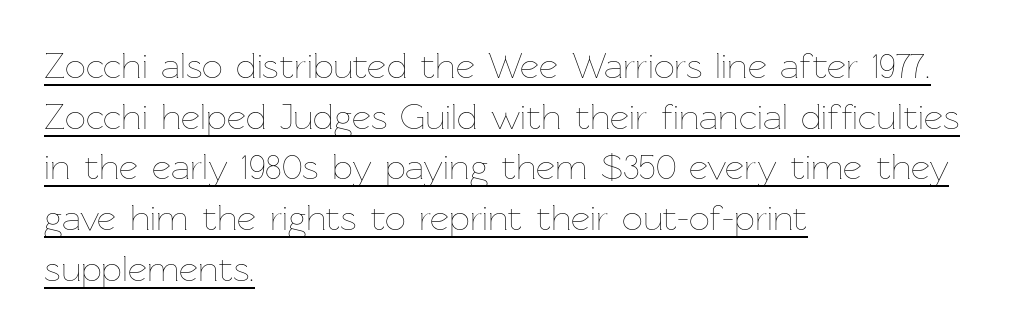
Q: Is the text bold? A: No.
Q: Is the text italic (slanted)? A: No, it is upright.
Q: Is the text underlined? A: Yes.
Q: How is the paragraph aligned? A: Left-aligned.
Q: Is the spacing between letters normal or unusually wide? A: Normal.
Q: Is the spacing between lines tight, normal or loose? A: Normal.
Q: Width (condensed, normal, or wide)? A: Normal.
Q: Stroke contrast? A: Low.
Q: x-height? A: Medium.
Q: Monospaced? A: No.
